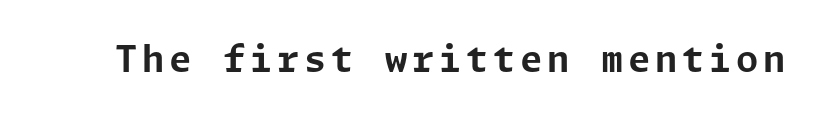
Q: Is the text bold? A: Yes.
Q: Is the text italic (slanted)? A: No, it is upright.
Q: Is the typeface a serif or a sans-serif typeface? A: Sans-serif.
Q: Is the text underlined? A: No.
Q: Width (condensed, normal, or wide)? A: Normal.
Q: Stroke contrast? A: Low.
Q: x-height? A: Medium.
